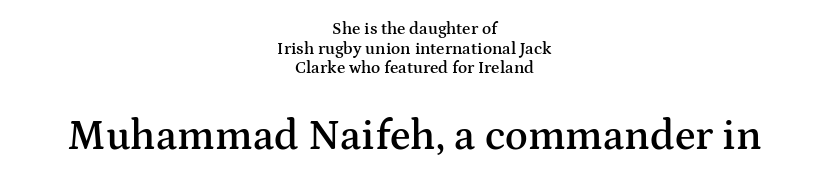
The image shows 42 px semibold, wide serif type, upright; set centered, line spacing 1.16x, normal letter spacing, not underlined; the second (bottom) block is 2.47x larger; medium stroke contrast and a medium x-height.
